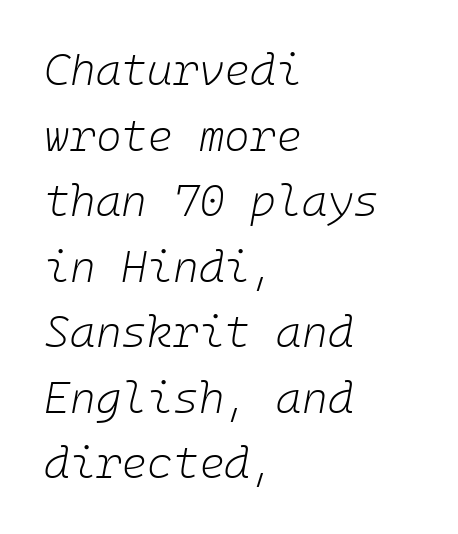
Q: Is the text bold? A: No.
Q: Is the text italic (slanted)? A: Yes, it leans right by about 10 degrees.
Q: Is the text underlined? A: No.
Q: How is the paragraph aligned? A: Left-aligned.
Q: Is the spacing between letters normal or unusually wide? A: Normal.
Q: Is the spacing between lines tight, normal or loose? A: Normal.
Q: Width (condensed, normal, or wide)? A: Normal.
Q: Stroke contrast? A: Low.
Q: x-height? A: Medium.
